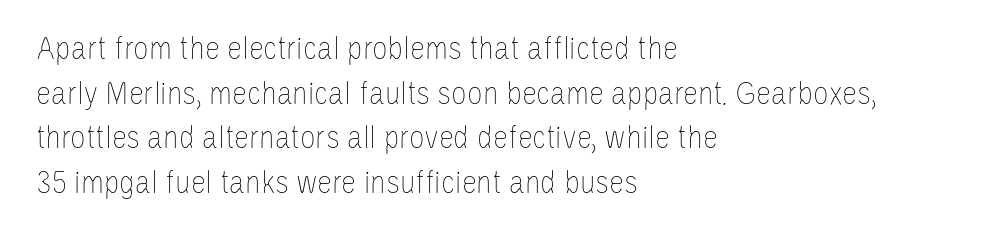
The image shows 34 px thin, condensed type, upright; set left-aligned, normal line spacing (1.31x), normal letter spacing, not underlined; low stroke contrast and a large x-height.
